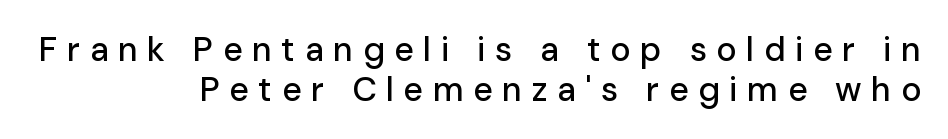
Line ends are locked; line starts wander. The rendering shows plain stroke endings on the letterforms — a sans-serif design. If you drew a line through each stem, it would be perfectly vertical. You could not count columns in this text — the font is proportionally spaced.
